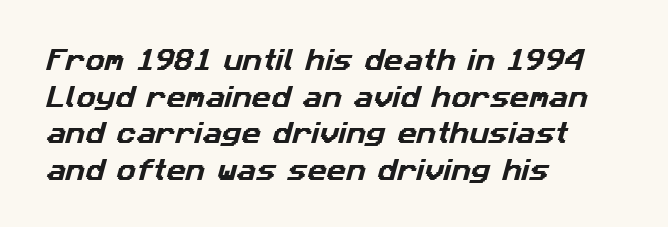
Q: Is the text underlined? A: No.
Q: How is the paragraph aligned? A: Left-aligned.
Q: Is the spacing between letters normal or unusually wide? A: Normal.
Q: Is the spacing between lines tight, normal or loose? A: Normal.
